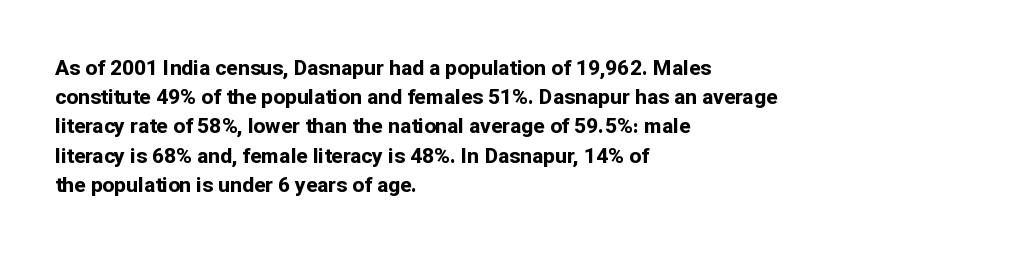
{"italic": "no", "bold": "yes", "underline": "no", "align": "left", "line_spacing": "normal", "line_spacing_ratio": 1.39, "letter_spacing": "normal", "letter_spacing_em": 0.0, "glyph_px": 21}
